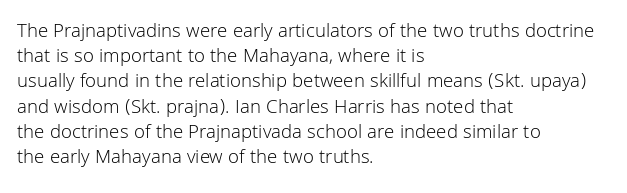
How would I describe the line gaps? Plain and ordinary. Stem width sits at or under what a default text font uses. Posture: straight, roman, zero tilt. Underlining? Definitely not there. How are the letters spaced? Ordinarily, with no added tracking. Alignment: flush left.
